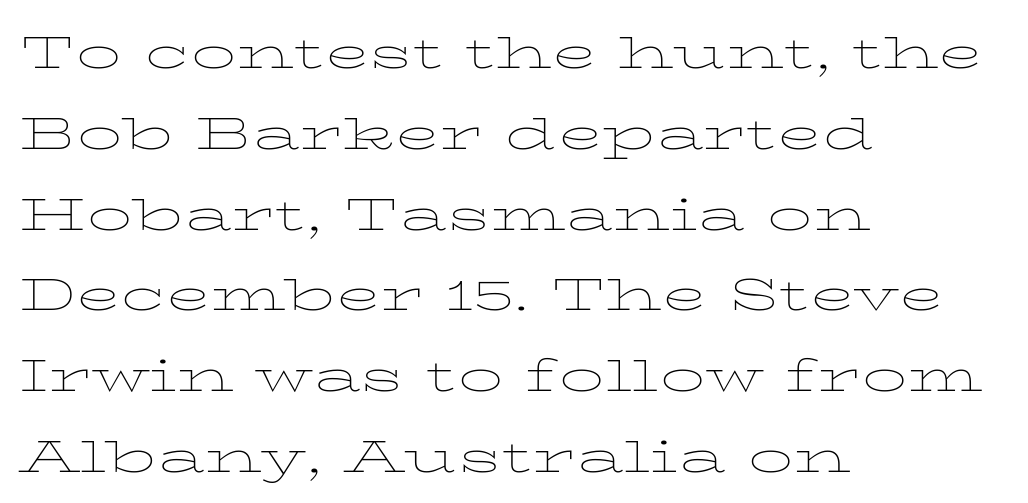
{"italic": "no", "bold": "no", "weight": "thin", "width": "wide", "stroke_contrast": "low", "x_height": "medium", "monospaced": "no", "underline": "no", "align": "left", "line_spacing": "normal", "line_spacing_ratio": 1.37, "letter_spacing": "normal", "letter_spacing_em": 0.0, "glyph_px": 59}
